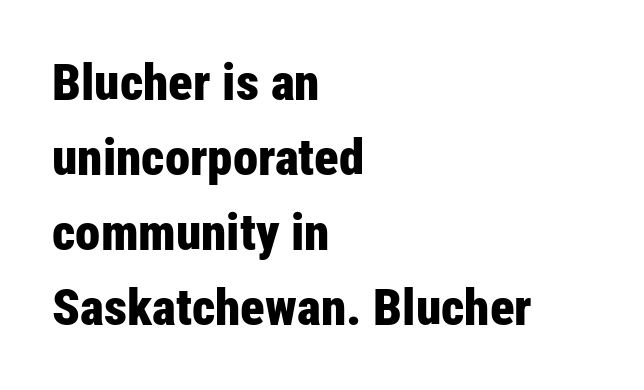
A bare baseline throughout the passage. Serifs: no, the terminals of the letterforms are clean. You could not count columns in this text — the font is proportionally spaced. Heavy-handed strokes throughout: this text is bold.
